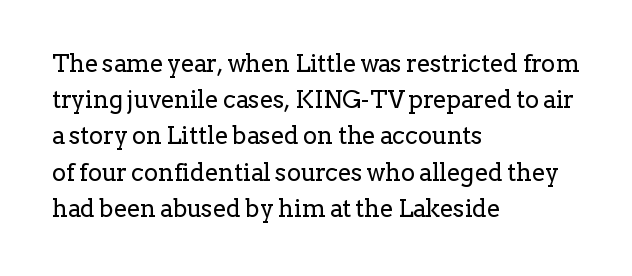
The image shows 24 px text type, upright; set left-aligned, normal line spacing (1.51x), normal letter spacing, not underlined.
